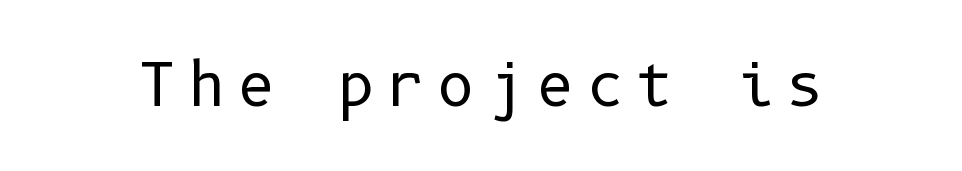
The letterforms stand isolated, each surrounded by extra space. The typeface chosen for these lines omits serifs. The glyphs are unaccompanied by any horizontal stroke below them. Posture: upright roman. Caption: face not bold, strokes unweighted.
